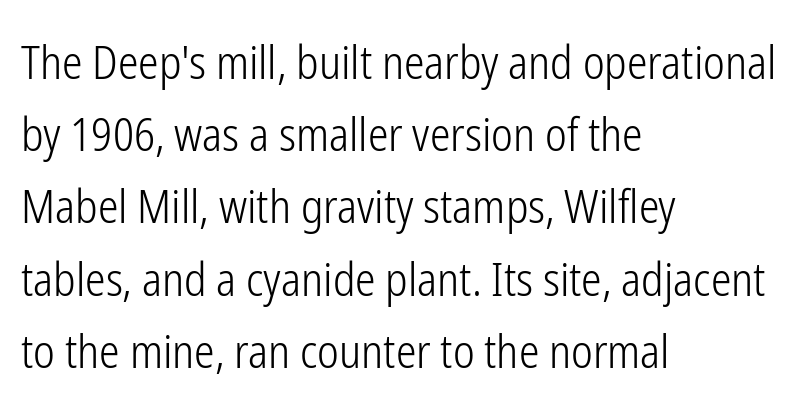
Q: Is the text bold? A: No.
Q: Is the text italic (slanted)? A: No, it is upright.
Q: Is the typeface a serif or a sans-serif typeface? A: Sans-serif.
Q: Is the text underlined? A: No.
Q: How is the paragraph aligned? A: Left-aligned.
Q: Is the spacing between letters normal or unusually wide? A: Normal.
Q: Is the spacing between lines tight, normal or loose? A: Normal.
Q: Width (condensed, normal, or wide)? A: Condensed.
Q: Stroke contrast? A: Low.
Q: x-height? A: Medium.
Q: Monospaced? A: No.
